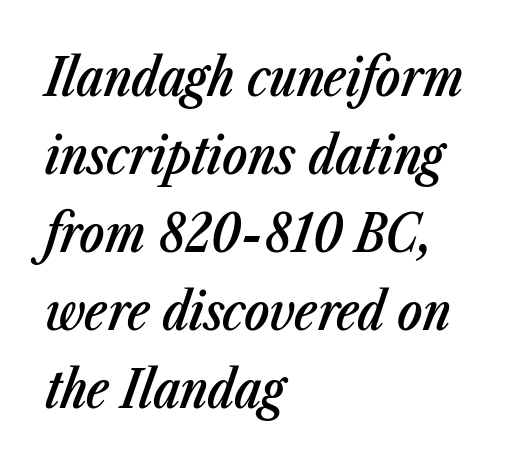
A typesetter would mark this as italic. Here the designer chose a conventional face with non-uniform glyph widths. The string is rendered with underlining switched off. Does the weight exceed regular? Yes, but only to semibold. The horizontal fit of the characters is conventional and even. The lines sit at an ordinary, default distance from one another.
